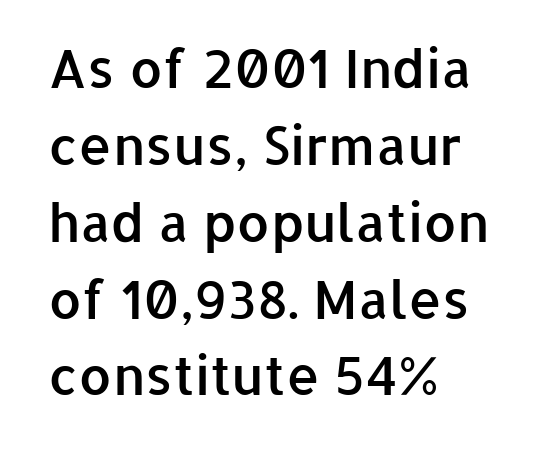
{"serif": "no", "italic": "no", "bold": "semi", "weight": "semibold", "width": "normal", "stroke_contrast": "low", "x_height": "medium", "monospaced": "no", "underline": "no", "align": "left", "line_spacing": "normal", "line_spacing_ratio": 1.45, "letter_spacing": "normal", "letter_spacing_em": 0.0, "glyph_px": 53}
